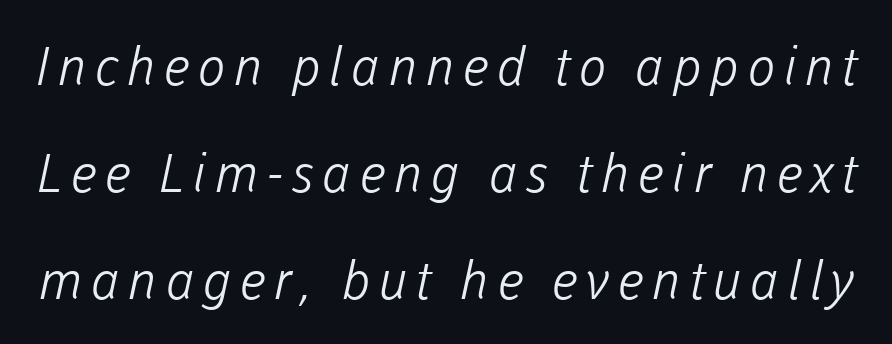
The image shows 53 px light sans-serif type; set loose line spacing (2.02x), not underlined; low stroke contrast and a medium x-height.
